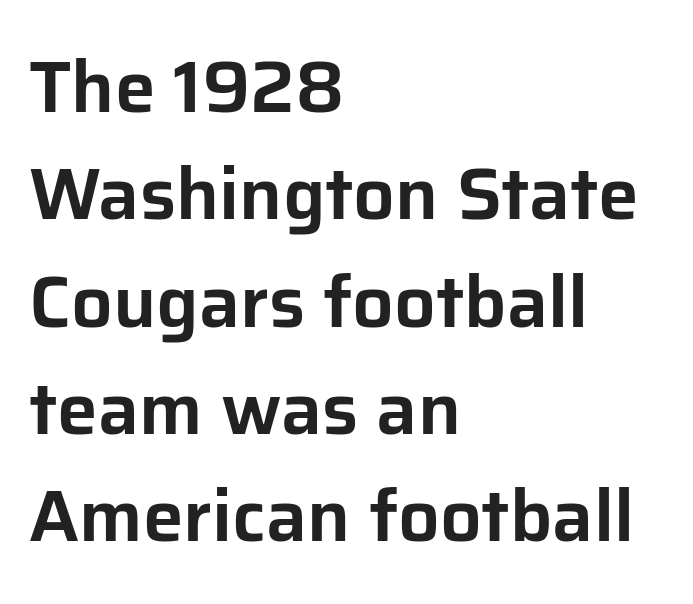
Q: Is the text italic (slanted)? A: No, it is upright.
Q: Is the typeface a serif or a sans-serif typeface? A: Sans-serif.
Q: Is the text underlined? A: No.
Q: How is the paragraph aligned? A: Left-aligned.
Q: Is the spacing between letters normal or unusually wide? A: Normal.
Q: Is the spacing between lines tight, normal or loose? A: Normal.
Q: Width (condensed, normal, or wide)? A: Normal.
Q: Stroke contrast? A: Low.
Q: x-height? A: Medium.
Q: Monospaced? A: No.
